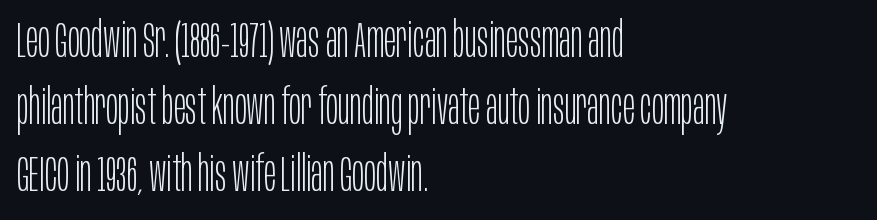
If you drew a ruler down the left edge, every line would touch it. Letterform terminals end flat and unadorned throughout the passage. The strip under each line holds only bare page. These lines sit exactly where default settings would place them.
